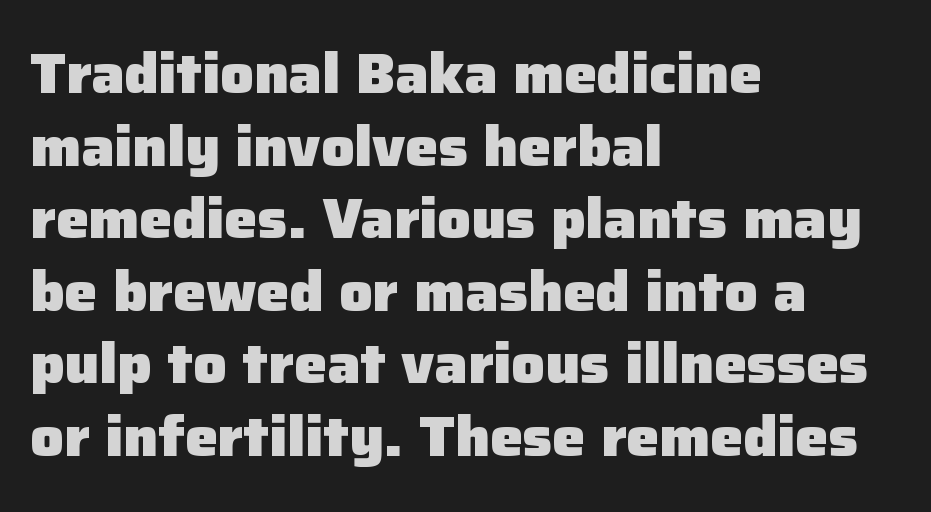
The image shows 55 px heavy sans-serif type, upright; set left-aligned, normal line spacing (1.32x), normal letter spacing, not underlined; low stroke contrast and a medium x-height.
